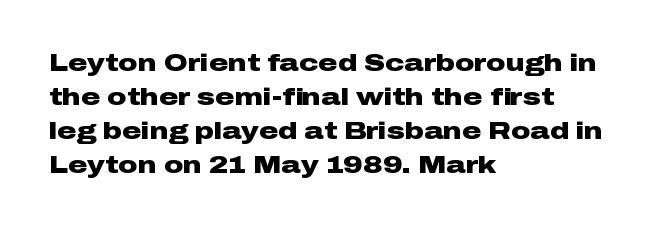
Q: Is the text bold? A: Yes.
Q: Is the text italic (slanted)? A: No, it is upright.
Q: Is the text underlined? A: No.
Q: How is the paragraph aligned? A: Left-aligned.
Q: Is the spacing between letters normal or unusually wide? A: Normal.
Q: Is the spacing between lines tight, normal or loose? A: Normal.
